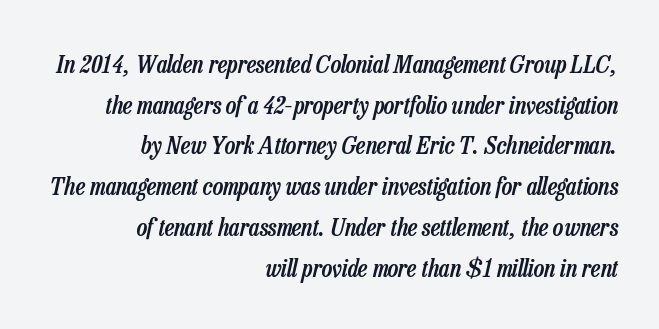
The image shows 25 px text type, italic (leaning right); set right-aligned, normal line spacing (1.63x), normal letter spacing, not underlined.
